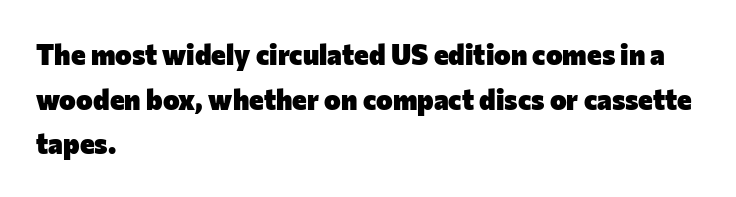
Q: Is the text bold? A: Yes.
Q: Is the text italic (slanted)? A: No, it is upright.
Q: Is the typeface a serif or a sans-serif typeface? A: Sans-serif.
Q: Is the text underlined? A: No.
Q: How is the paragraph aligned? A: Left-aligned.
Q: Is the spacing between letters normal or unusually wide? A: Normal.
Q: Is the spacing between lines tight, normal or loose? A: Normal.
Q: Width (condensed, normal, or wide)? A: Normal.
Q: Stroke contrast? A: Low.
Q: x-height? A: Medium.
Q: Monospaced? A: No.
